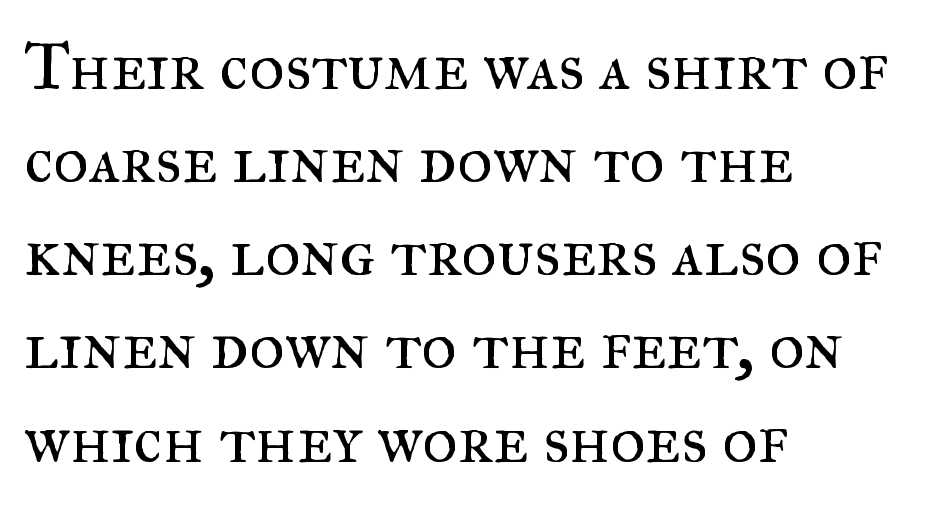
The specimen reads as upright at a glance. Check under the words: just untouched page. The line-height multiplier appears to be the usual default. The passage shown is typed in a proportional face where columns would drift.
